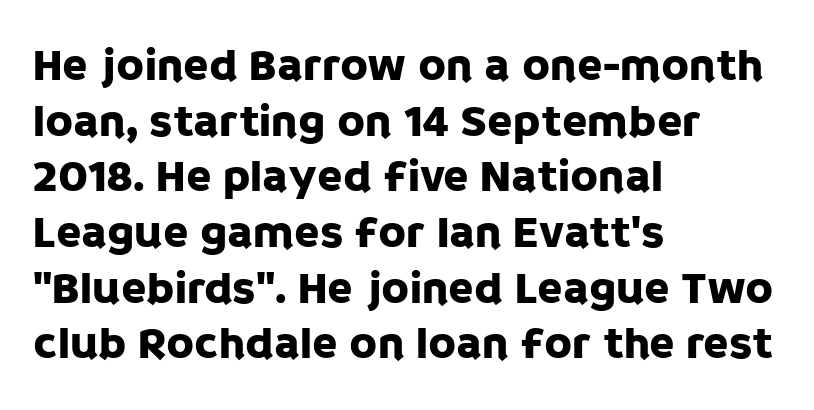
{"serif": "no", "italic": "no", "width": "normal", "stroke_contrast": "low", "x_height": "large", "monospaced": "no", "underline": "no", "align": "left", "line_spacing_ratio": 1.21, "letter_spacing": "normal", "letter_spacing_em": 0.0, "glyph_px": 46}
